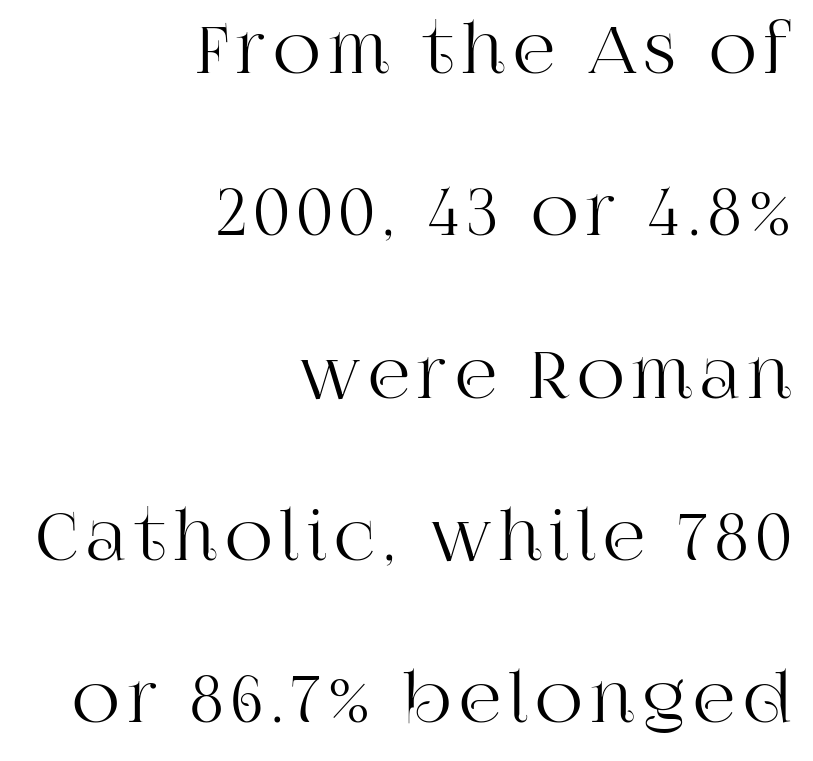
The image shows 66 px serif type, upright; set right-aligned, loose line spacing (2.46x), not underlined; high stroke contrast and a large x-height.
